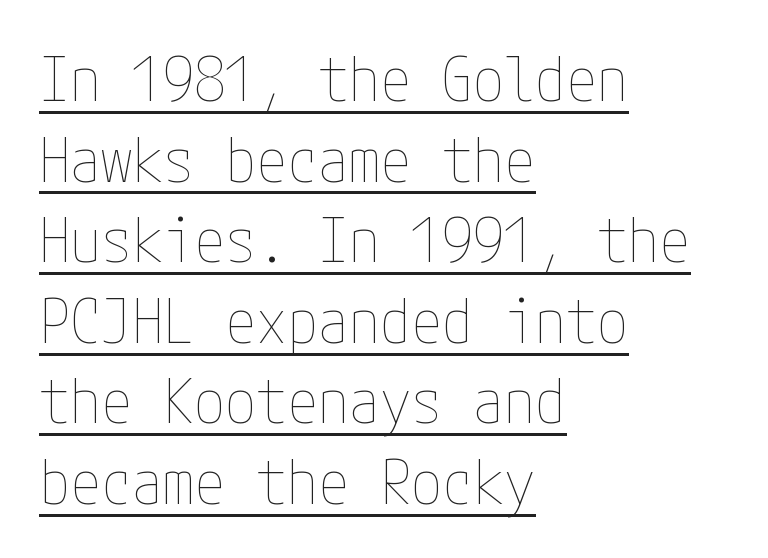
Q: Is the text bold? A: No.
Q: Is the text italic (slanted)? A: No, it is upright.
Q: Is the text underlined? A: Yes.
Q: How is the paragraph aligned? A: Left-aligned.
Q: Is the spacing between letters normal or unusually wide? A: Normal.
Q: Is the spacing between lines tight, normal or loose? A: Normal.
Q: Width (condensed, normal, or wide)? A: Condensed.
Q: Stroke contrast? A: Low.
Q: x-height? A: Medium.
